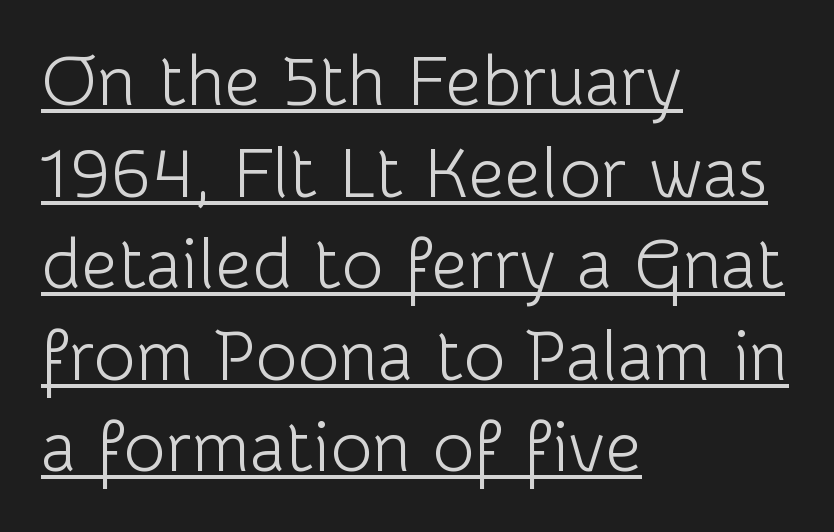
{"serif": "no", "italic": "no", "bold": "no", "weight": "light", "width": "normal", "stroke_contrast": "low", "x_height": "medium", "monospaced": "no", "underline": "yes", "align": "left", "line_spacing": "normal", "line_spacing_ratio": 1.29, "letter_spacing": "normal", "letter_spacing_em": 0.0, "glyph_px": 71}
